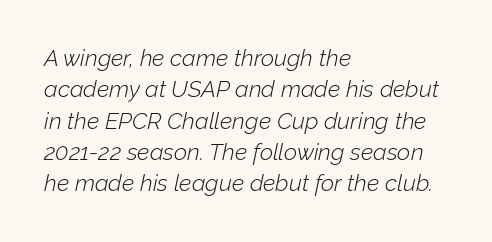
Q: Is the text bold? A: No.
Q: Is the text italic (slanted)? A: Yes, it leans right by about 12 degrees.
Q: Is the text underlined? A: No.
Q: How is the paragraph aligned? A: Left-aligned.
Q: Is the spacing between letters normal or unusually wide? A: Normal.
Q: Is the spacing between lines tight, normal or loose? A: Normal.
